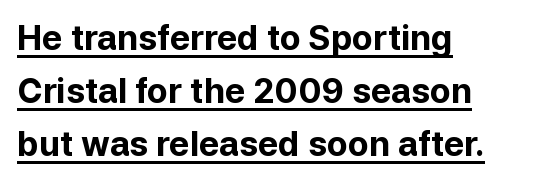
The image shows 34 px bold sans-serif type, upright; set left-aligned, normal line spacing (1.56x), normal letter spacing, underlined; low stroke contrast and a medium x-height.
